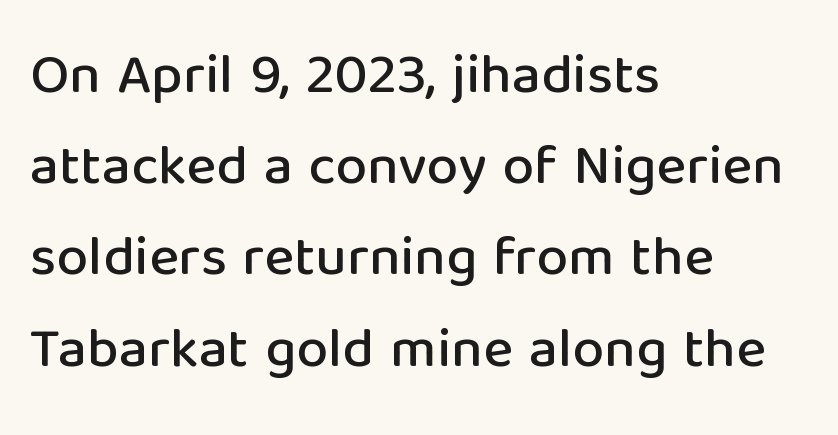
You could not count columns in this text — the font is proportionally spaced. Casual observation: everything's shoved over to the left. Type without underlining. Ascenders rise straight up at ninety degrees. The designer left line spacing at the default.
